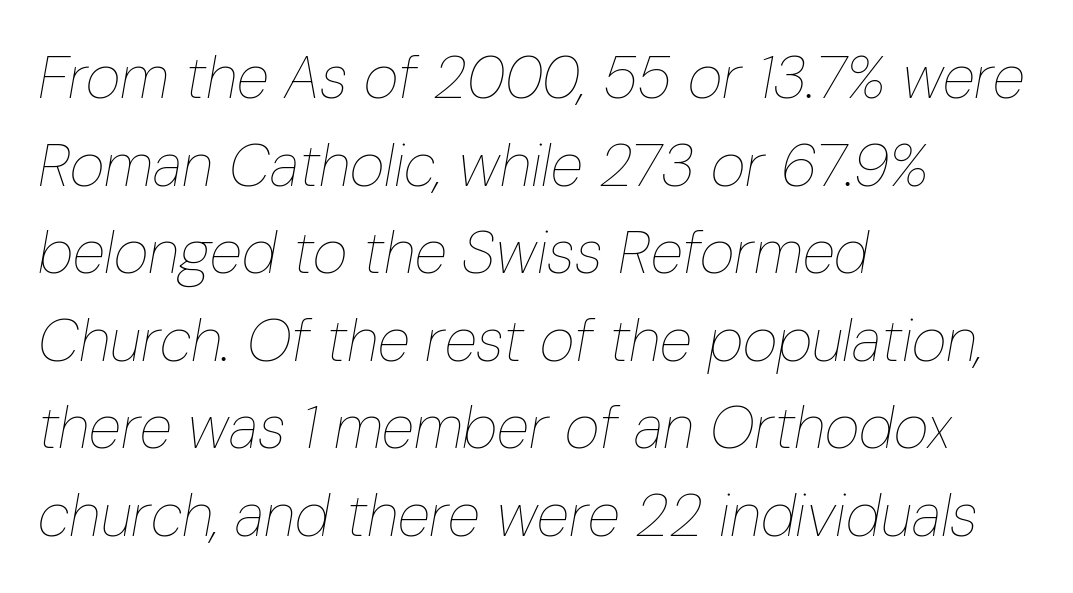
You could not count columns in this text — the font is proportionally spaced. Normally led — the rows are evenly, conventionally spaced. The font sits on the lighter half of the weight spectrum, regular included. Every character sits at an angle, as italics do.
